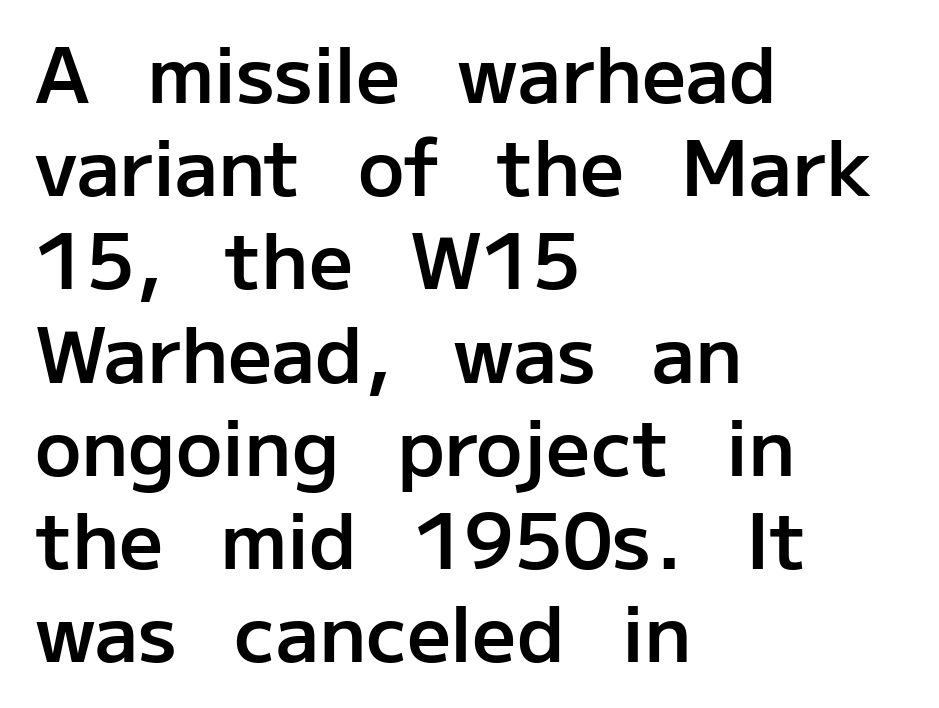
{"serif": "no", "italic": "no", "bold": "semi", "weight": "semibold", "width": "normal", "stroke_contrast": "low", "x_height": "medium", "monospaced": "no", "underline": "no", "align": "left", "line_spacing_ratio": 1.21, "letter_spacing": "normal", "letter_spacing_em": 0.0, "glyph_px": 77}
